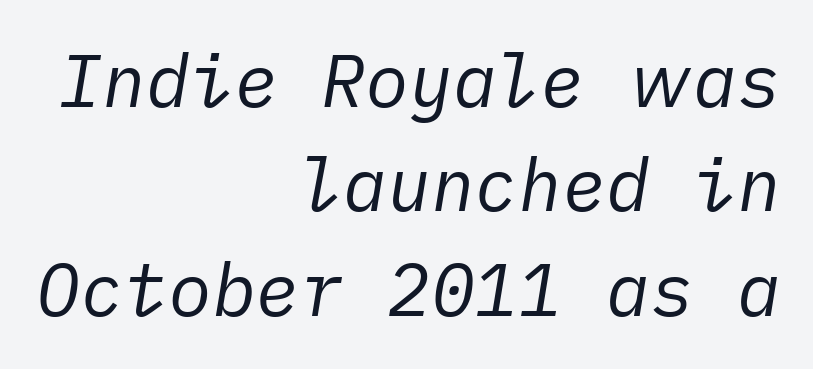
The image shows 73 px regular-weight type, italic (leaning right); set right-aligned, normal line spacing (1.43x), normal letter spacing, not underlined; low stroke contrast and a medium x-height.
